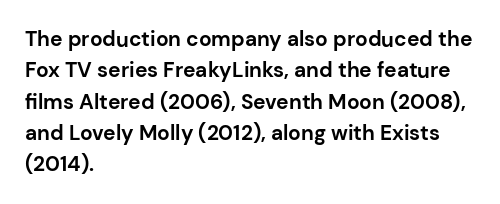
Q: Is the text bold? A: Yes.
Q: Is the text italic (slanted)? A: No, it is upright.
Q: Is the text underlined? A: No.
Q: How is the paragraph aligned? A: Left-aligned.
Q: Is the spacing between letters normal or unusually wide? A: Normal.
Q: Is the spacing between lines tight, normal or loose? A: Normal.
